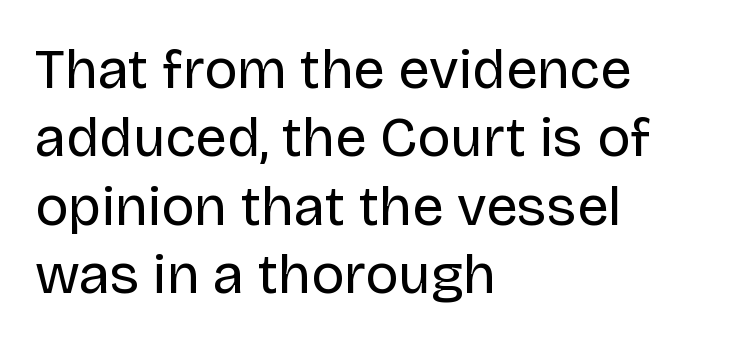
{"serif": "no", "italic": "no", "bold": "no", "weight": "regular", "width": "normal", "stroke_contrast": "low", "x_height": "large", "monospaced": "no", "underline": "no", "align": "left", "line_spacing_ratio": 1.22, "letter_spacing": "normal", "letter_spacing_em": 0.0, "glyph_px": 56}
